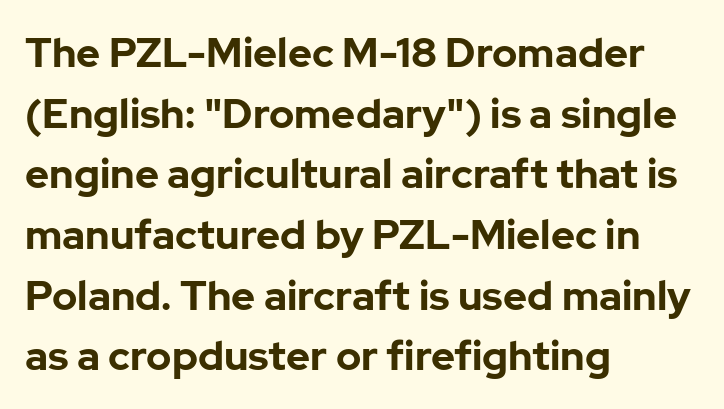
Q: Is the text bold? A: Yes.
Q: Is the text italic (slanted)? A: No, it is upright.
Q: Is the typeface a serif or a sans-serif typeface? A: Sans-serif.
Q: Is the text underlined? A: No.
Q: How is the paragraph aligned? A: Left-aligned.
Q: Is the spacing between letters normal or unusually wide? A: Normal.
Q: Is the spacing between lines tight, normal or loose? A: Normal.
Q: Width (condensed, normal, or wide)? A: Normal.
Q: Stroke contrast? A: Low.
Q: x-height? A: Medium.
Q: Monospaced? A: No.
